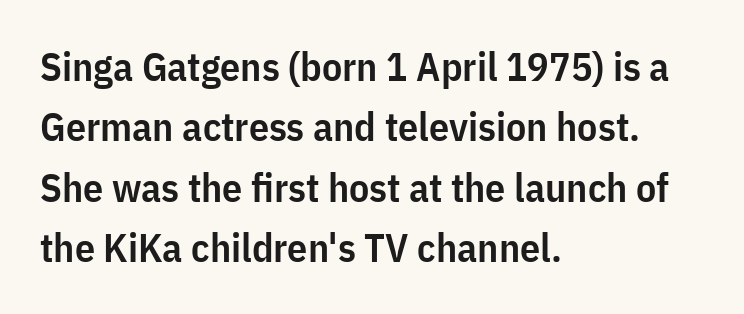
Q: Is the text bold? A: Semi-bold.
Q: Is the text italic (slanted)? A: No, it is upright.
Q: Is the typeface a serif or a sans-serif typeface? A: Sans-serif.
Q: Is the text underlined? A: No.
Q: How is the paragraph aligned? A: Left-aligned.
Q: Is the spacing between letters normal or unusually wide? A: Normal.
Q: Is the spacing between lines tight, normal or loose? A: Normal.
Q: Width (condensed, normal, or wide)? A: Condensed.
Q: Stroke contrast? A: Low.
Q: x-height? A: Medium.
Q: Monospaced? A: No.
